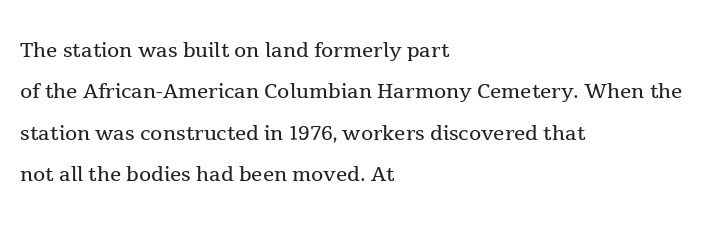
Q: Is the text bold? A: No.
Q: Is the text italic (slanted)? A: No, it is upright.
Q: Is the typeface a serif or a sans-serif typeface? A: Serif.
Q: Is the text underlined? A: No.
Q: How is the paragraph aligned? A: Left-aligned.
Q: Is the spacing between letters normal or unusually wide? A: Normal.
Q: Is the spacing between lines tight, normal or loose? A: Normal.
Q: Width (condensed, normal, or wide)? A: Normal.
Q: x-height? A: Medium.
Q: Monospaced? A: No.
